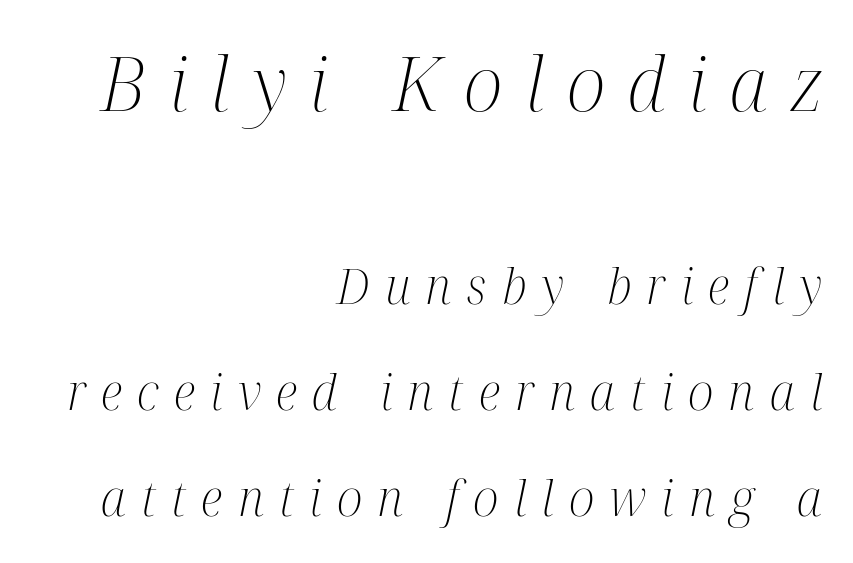
{"serif": "yes", "italic": "yes", "lean": "right", "slant_degrees": 12, "bold": "no", "weight": "light", "width": "condensed", "stroke_contrast": "medium", "x_height": "medium", "monospaced": "no", "underline": "no", "align": "right", "line_spacing": "loose", "line_spacing_ratio": 2.17, "letter_spacing": "wide", "letter_spacing_em": 0.31, "larger_block": "first", "size_ratio": 1.51, "glyph_px": 74}
